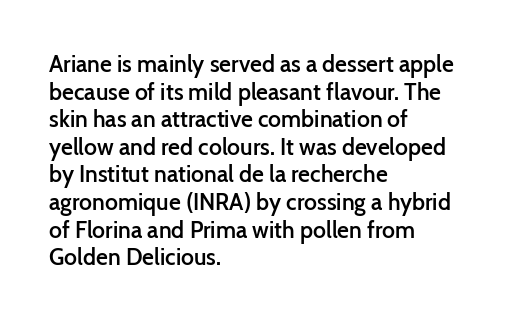
{"italic": "no", "bold": "semi", "underline": "no", "align": "left", "line_spacing_ratio": 1.2, "letter_spacing": "normal", "letter_spacing_em": 0.0, "glyph_px": 23}
